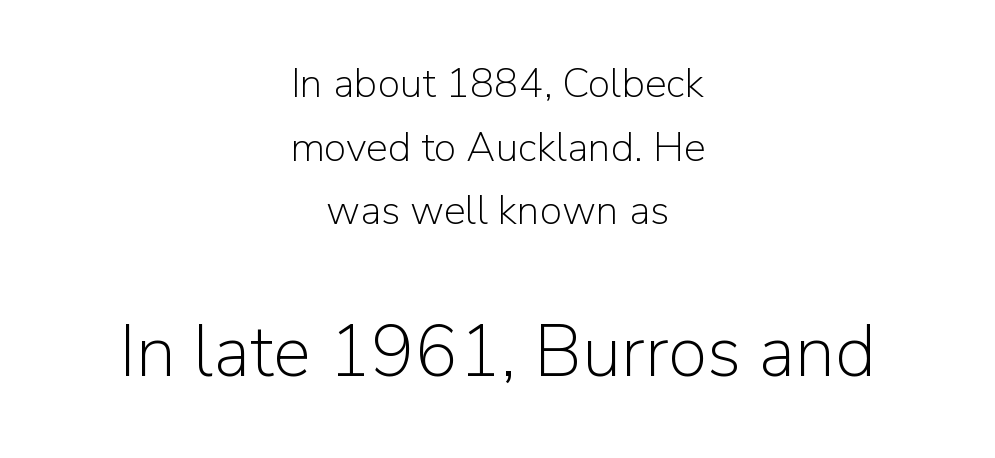
Which chunk is bigger? The second one — the bottom block dwarfs the top. The font's upright variant was chosen for this text. Character widths vary here, with narrow letters taking less room than wide ones. The typesetter chose a symmetrical, centered arrangement here. The font sits on the lighter half of the weight spectrum, regular included.
